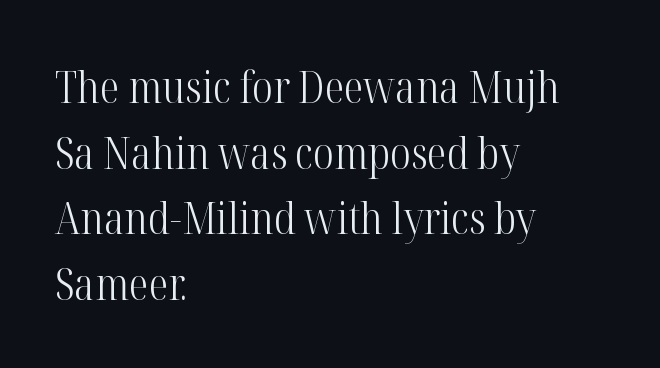
The image shows 44 px light, condensed serif type, upright; set left-aligned, normal line spacing (1.49x), normal letter spacing, not underlined; high stroke contrast and a medium x-height.
